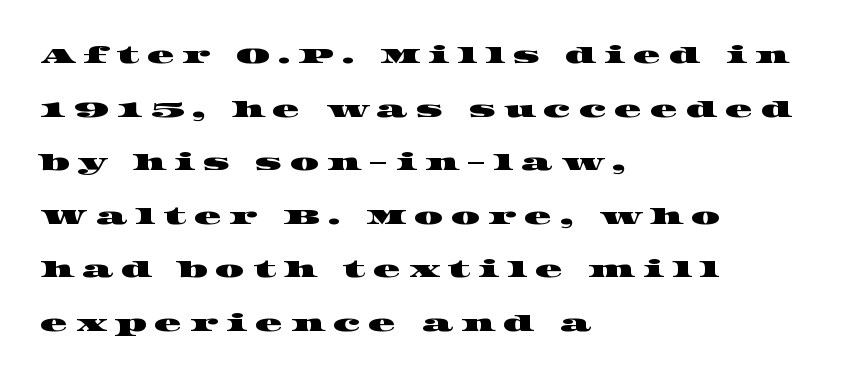
The image shows 23 px text type; set left-aligned, loose line spacing (2.33x), unusually wide letter spacing (+0.33 em), not underlined.
